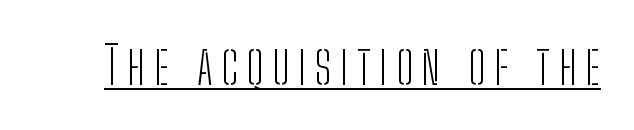
The specimen includes a rule beneath the text block's lines. The typeface chosen for these lines omits serifs. Note the varied advance widths — an 'i' is clearly narrower than an 'm'. Do the letters lean? They stand straight. Weight class: somewhere from thin through regular.
